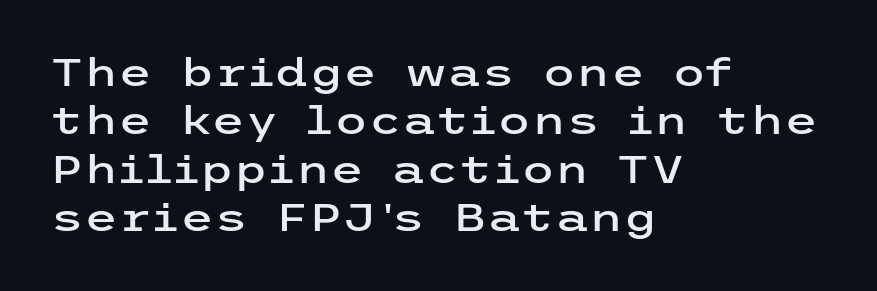
{"serif": "no", "italic": "no", "width": "wide", "stroke_contrast": "low", "x_height": "medium", "underline": "no", "align": "left", "line_spacing_ratio": 1.24, "letter_spacing": "normal", "letter_spacing_em": 0.0, "glyph_px": 39}
